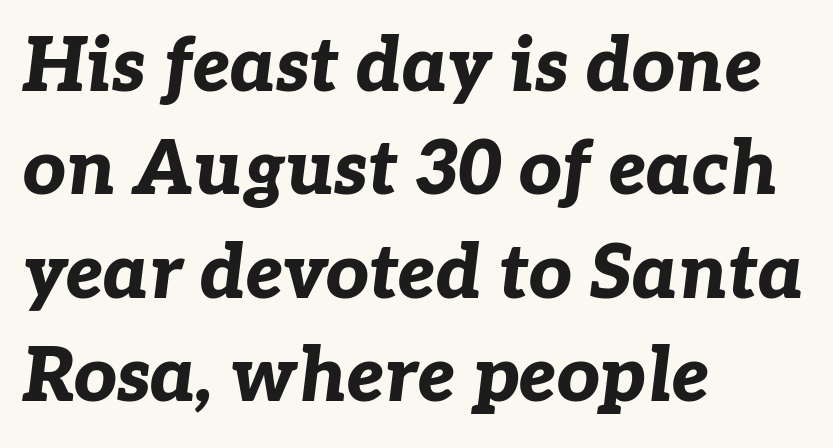
{"italic": "yes", "lean": "right", "slant_degrees": 7, "bold": "yes", "weight": "bold", "width": "normal", "stroke_contrast": "low", "x_height": "medium", "monospaced": "no", "underline": "no", "align": "left", "line_spacing": "normal", "line_spacing_ratio": 1.38, "letter_spacing": "normal", "letter_spacing_em": 0.0, "glyph_px": 75}
